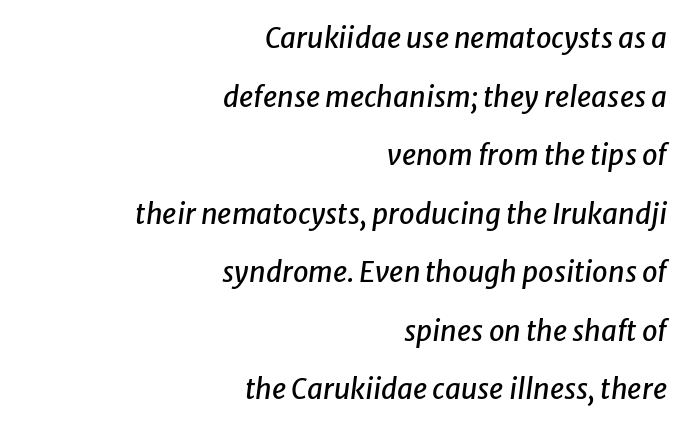
{"italic": "yes", "lean": "right", "slant_degrees": 8, "width": "normal", "stroke_contrast": "low", "x_height": "medium", "monospaced": "no", "underline": "no", "align": "right", "line_spacing": "loose", "line_spacing_ratio": 2.09, "letter_spacing": "normal", "letter_spacing_em": 0.0, "glyph_px": 28}
